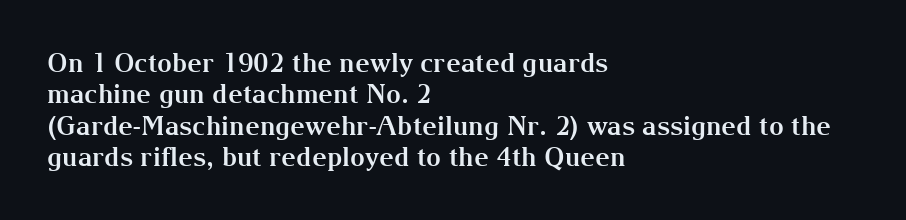
The image shows 26 px bold type, upright; set left-aligned, line spacing 1.21x, normal letter spacing, not underlined.
